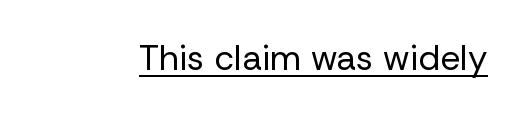
This sample uses an upright cut, with every glyph sitting square on the baseline. Do the characters align in a grid? No, the font is proportional. This is sans-serif lettering, the kind often seen on screens and signage. The type is set solid horizontally, with unmodified tracking. The cut favours lightness, reaching ordinary text weight at its darkest.
